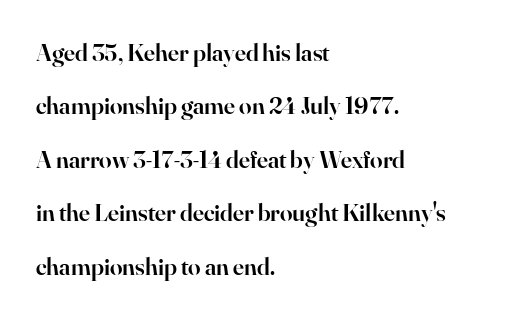
Q: Is the text bold? A: Semi-bold.
Q: Is the text italic (slanted)? A: No, it is upright.
Q: Is the text underlined? A: No.
Q: How is the paragraph aligned? A: Left-aligned.
Q: Is the spacing between letters normal or unusually wide? A: Normal.
Q: Is the spacing between lines tight, normal or loose? A: Loose.
